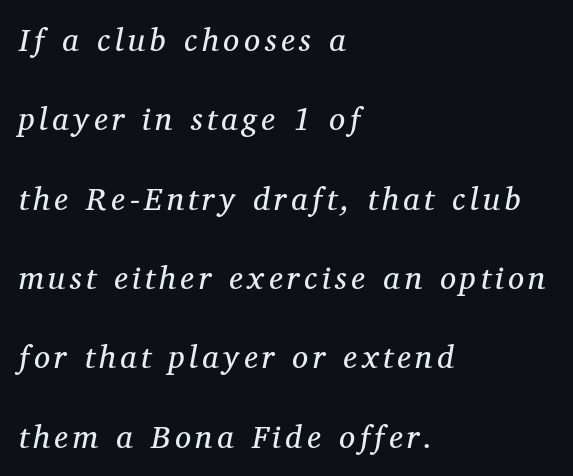
{"serif": "yes", "italic": "yes", "lean": "right", "slant_degrees": 12, "bold": "no", "weight": "regular", "width": "normal", "stroke_contrast": "medium", "x_height": "medium", "monospaced": "no", "underline": "no", "align": "left", "line_spacing": "loose", "line_spacing_ratio": 2.48, "glyph_px": 32}
